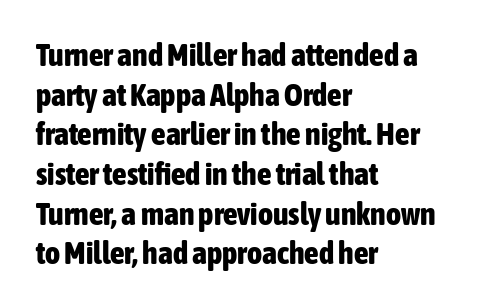
The image shows 32 px bold, condensed sans-serif type, upright; set left-aligned, line spacing 1.24x, normal letter spacing, not underlined; low stroke contrast and a medium x-height.
